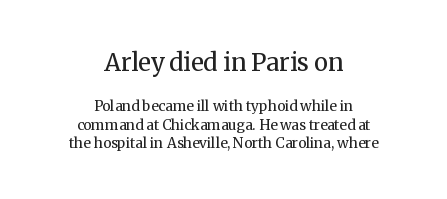
{"italic": "no", "bold": "no", "underline": "no", "align": "center", "line_spacing": "normal", "line_spacing_ratio": 1.3, "letter_spacing": "normal", "letter_spacing_em": 0.0, "larger_block": "first", "size_ratio": 1.71, "glyph_px": 24}
